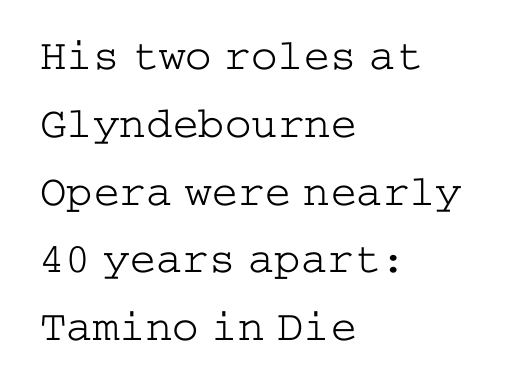
{"serif": "yes", "italic": "no", "bold": "no", "weight": "light", "width": "wide", "stroke_contrast": "low", "x_height": "medium", "underline": "no", "align": "left", "line_spacing": "normal", "line_spacing_ratio": 1.54, "letter_spacing": "normal", "letter_spacing_em": 0.0, "glyph_px": 44}
